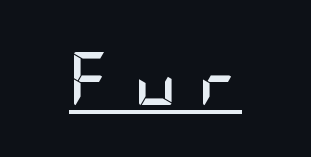
{"serif": "no", "italic": "no", "bold": "yes", "weight": "semibold", "width": "condensed", "stroke_contrast": "low", "x_height": "large", "underline": "yes", "letter_spacing": "wide", "letter_spacing_em": 0.4, "glyph_px": 53}
